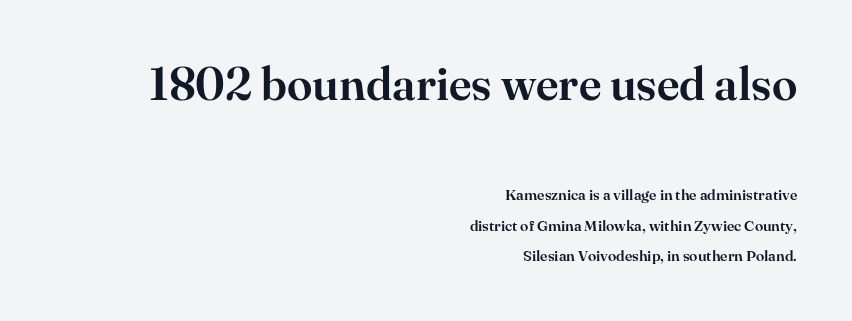
Q: Is the text italic (slanted)? A: No, it is upright.
Q: Is the typeface a serif or a sans-serif typeface? A: Serif.
Q: Is the text underlined? A: No.
Q: How is the paragraph aligned? A: Right-aligned.
Q: Is the spacing between letters normal or unusually wide? A: Normal.
Q: Is the spacing between lines tight, normal or loose? A: Loose.
Q: Which block of text is set in a larger size, the first (top) or the second (bottom)? A: The first (top) one.
Q: Width (condensed, normal, or wide)? A: Normal.
Q: Stroke contrast? A: High.
Q: x-height? A: Small.
Q: Monospaced? A: No.
